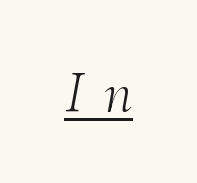
The image shows 61 px light serif type, italic (leaning right); set unusually wide letter spacing (+0.34 em), underlined; medium stroke contrast and a small x-height.
